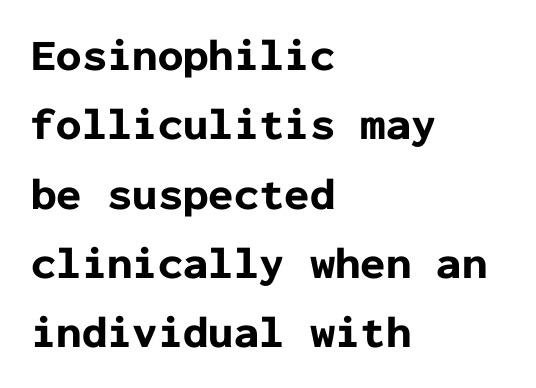
The image shows 45 px bold sans-serif type, upright, monospaced; set left-aligned, normal line spacing (1.54x), normal letter spacing, not underlined; low stroke contrast and a medium x-height.
